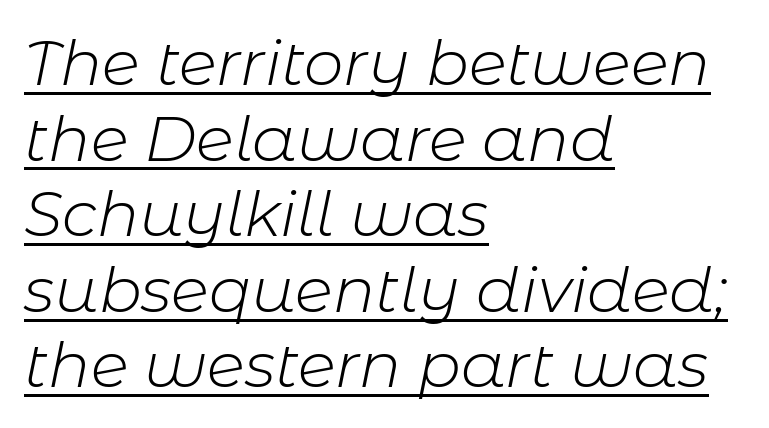
Q: Is the text bold? A: No.
Q: Is the text italic (slanted)? A: Yes, it leans right by about 11 degrees.
Q: Is the text underlined? A: Yes.
Q: How is the paragraph aligned? A: Left-aligned.
Q: Is the spacing between letters normal or unusually wide? A: Normal.
Q: Width (condensed, normal, or wide)? A: Normal.
Q: Stroke contrast? A: Low.
Q: x-height? A: Medium.
Q: Monospaced? A: No.
